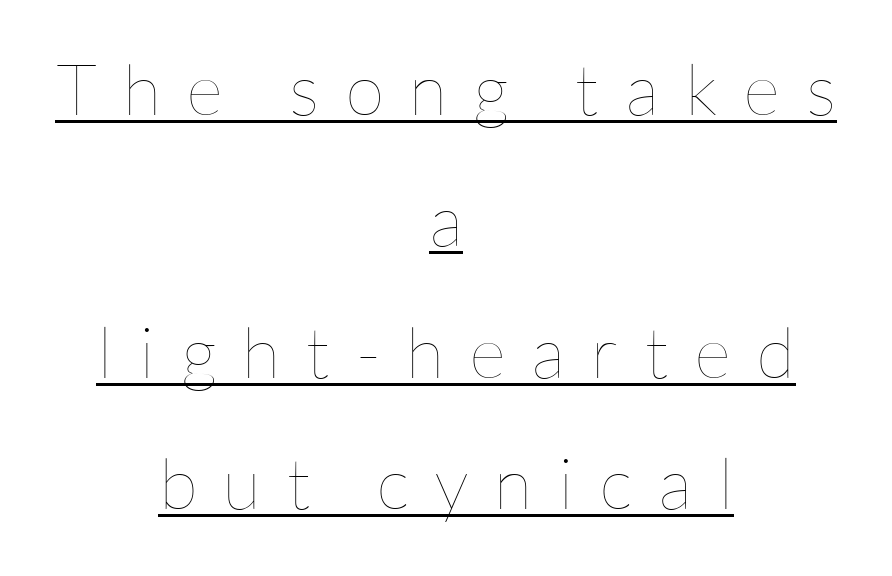
{"italic": "no", "bold": "no", "weight": "thin", "width": "normal", "stroke_contrast": "low", "x_height": "medium", "monospaced": "no", "underline": "yes", "align": "center", "line_spacing_ratio": 1.85, "letter_spacing": "wide", "letter_spacing_em": 0.37, "glyph_px": 71}
